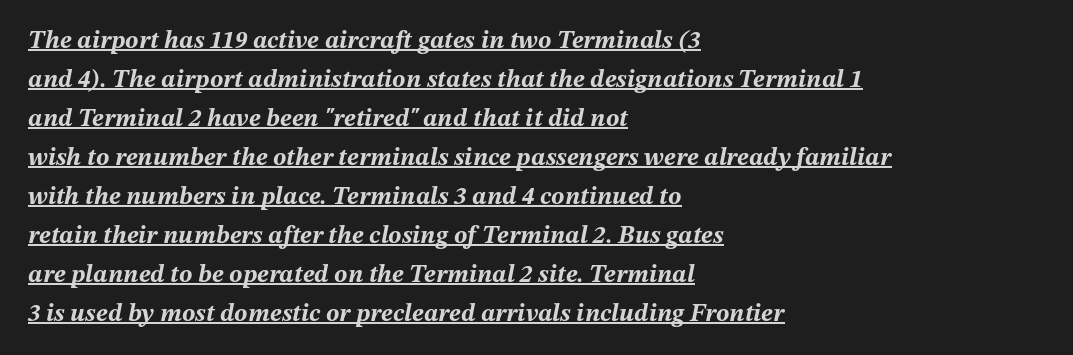
The image shows 25 px bold type, italic (leaning right); set left-aligned, normal line spacing (1.56x), normal letter spacing, underlined.
